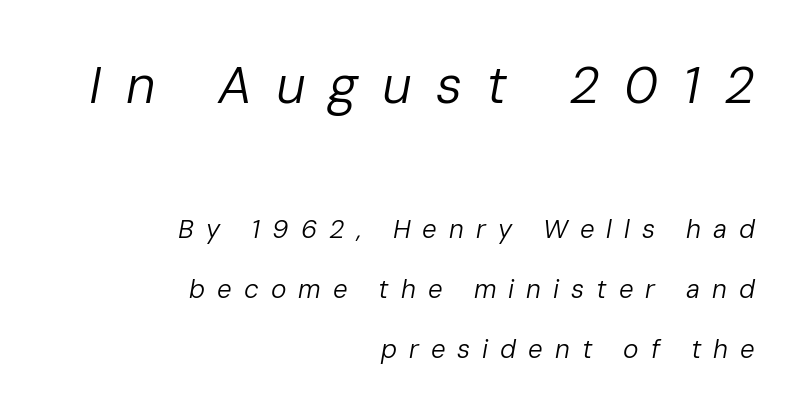
{"italic": "yes", "lean": "right", "slant_degrees": 10, "bold": "no", "weight": "regular", "width": "normal", "stroke_contrast": "low", "x_height": "medium", "monospaced": "no", "underline": "no", "align": "right", "line_spacing": "loose", "line_spacing_ratio": 2.3, "letter_spacing": "wide", "letter_spacing_em": 0.46, "larger_block": "first", "size_ratio": 2.0, "glyph_px": 52}
